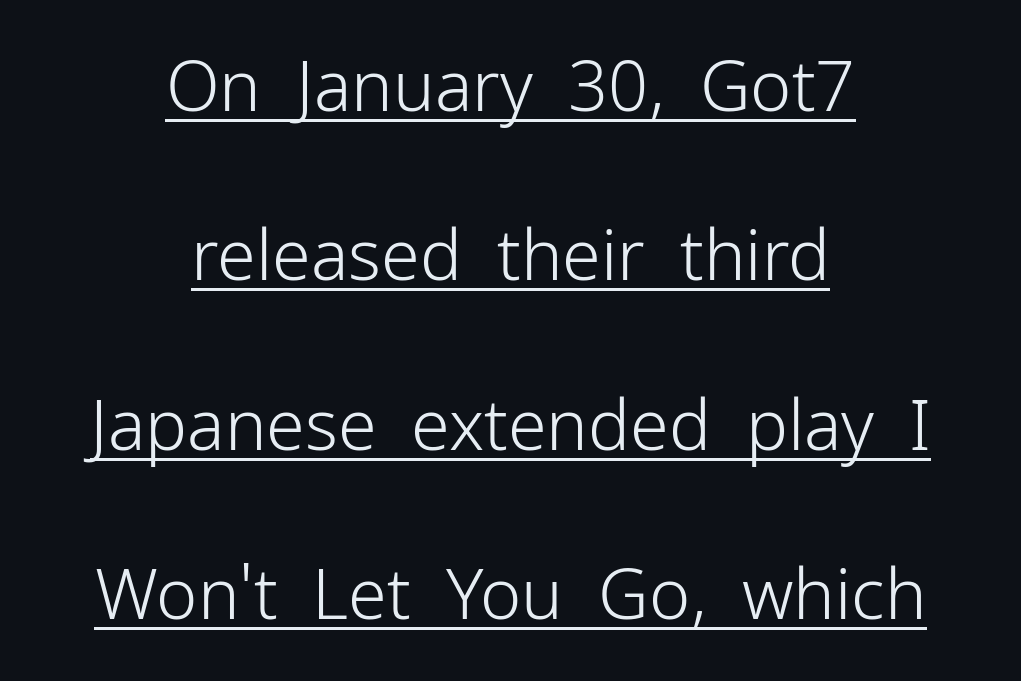
Q: Is the text bold? A: No.
Q: Is the text italic (slanted)? A: No, it is upright.
Q: Is the typeface a serif or a sans-serif typeface? A: Sans-serif.
Q: Is the text underlined? A: Yes.
Q: How is the paragraph aligned? A: Centered.
Q: Is the spacing between letters normal or unusually wide? A: Normal.
Q: Is the spacing between lines tight, normal or loose? A: Loose.
Q: Width (condensed, normal, or wide)? A: Normal.
Q: Stroke contrast? A: Low.
Q: x-height? A: Medium.
Q: Monospaced? A: No.
